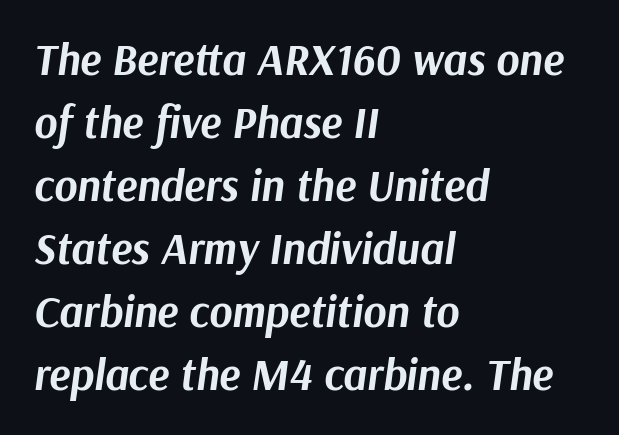
The image shows 44 px bold type, italic (leaning right); set left-aligned, normal line spacing (1.43x), normal letter spacing, not underlined; medium stroke contrast and a medium x-height.
